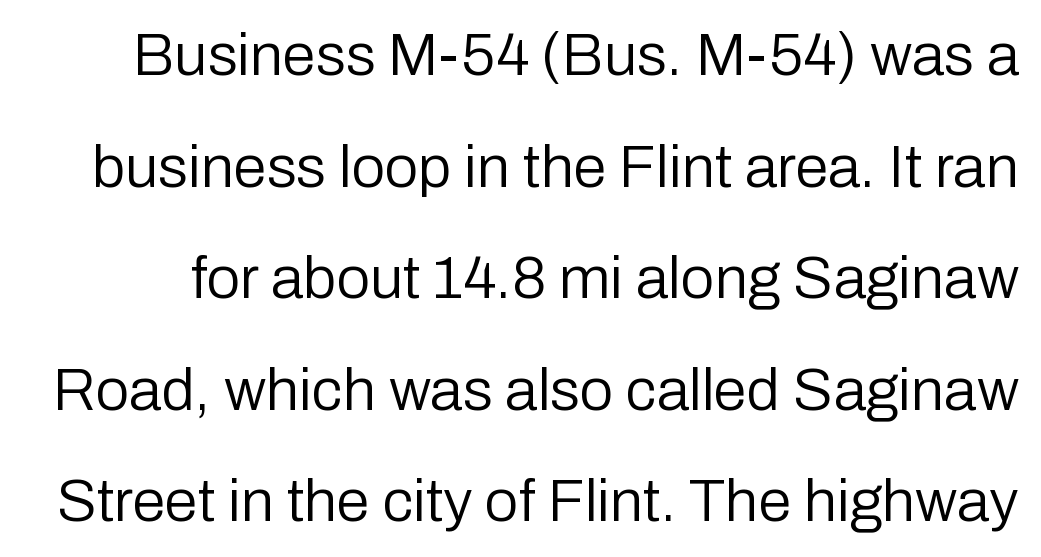
Q: Is the text bold? A: No.
Q: Is the text italic (slanted)? A: No, it is upright.
Q: Is the typeface a serif or a sans-serif typeface? A: Sans-serif.
Q: Is the text underlined? A: No.
Q: Is the spacing between letters normal or unusually wide? A: Normal.
Q: Width (condensed, normal, or wide)? A: Normal.
Q: Stroke contrast? A: Low.
Q: x-height? A: Medium.
Q: Monospaced? A: No.
